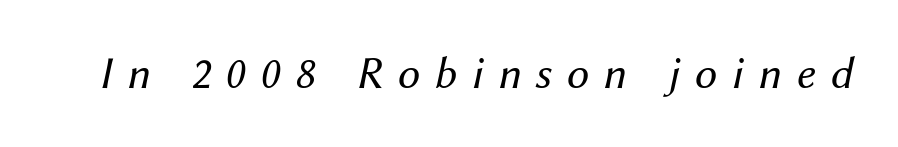
The image shows 45 px regular-weight type, italic (leaning right); set unusually wide letter spacing (+0.33 em), not underlined; medium stroke contrast and a medium x-height.
